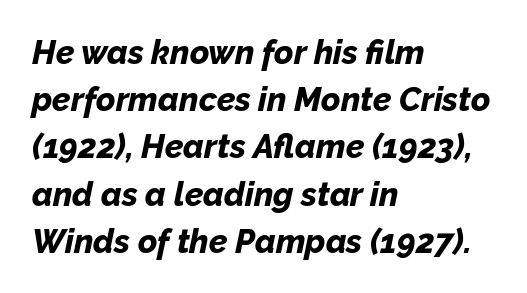
The string is rendered with underlining switched off. Each letter keeps its own natural width here, so spacing adapts to shape. The font is running at its bold setting. The letters sit at their default tracking, neither squeezed nor spread. The designer left line spacing at the default.
